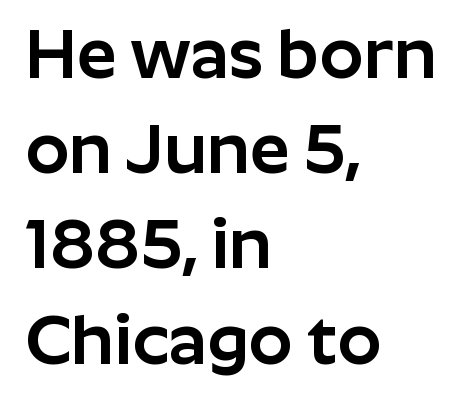
{"serif": "no", "italic": "no", "width": "normal", "stroke_contrast": "low", "x_height": "medium", "monospaced": "no", "underline": "no", "align": "left", "line_spacing": "normal", "line_spacing_ratio": 1.36, "letter_spacing": "normal", "letter_spacing_em": 0.0, "glyph_px": 70}
